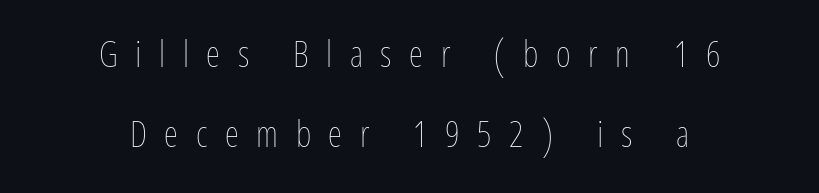
The image shows 36 px thin, condensed type, upright; set centered, loose line spacing (2.23x), unusually wide letter spacing (+0.49 em), not underlined; low stroke contrast and a medium x-height.
